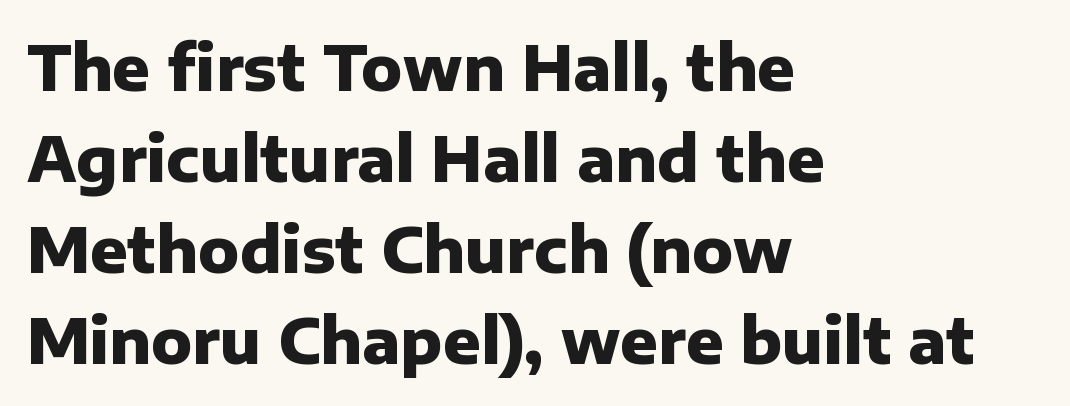
You'd pick this weight for a headline — it's a proper bold. Here the glyphs are tracked normally, forming tight word shapes. The paragraph has a hard left edge and a soft right edge. The typography opts for an upright posture over an oblique one. The rendering shows plain stroke endings on the letterforms — a sans-serif design. Clear beneath every line of the passage.
